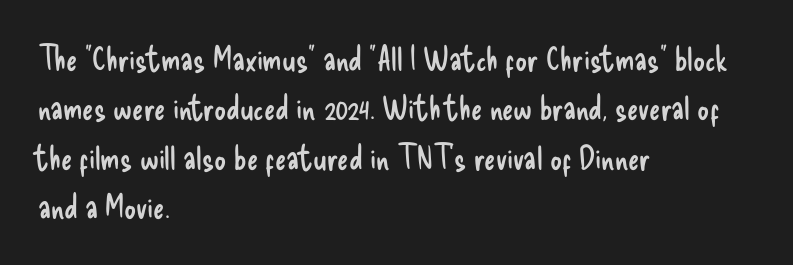
Q: Is the text bold? A: No.
Q: Is the text italic (slanted)? A: No, it is upright.
Q: Is the typeface a serif or a sans-serif typeface? A: Sans-serif.
Q: Is the text underlined? A: No.
Q: How is the paragraph aligned? A: Left-aligned.
Q: Is the spacing between letters normal or unusually wide? A: Normal.
Q: Is the spacing between lines tight, normal or loose? A: Normal.
Q: Width (condensed, normal, or wide)? A: Condensed.
Q: Stroke contrast? A: Low.
Q: x-height? A: Small.
Q: Monospaced? A: No.
